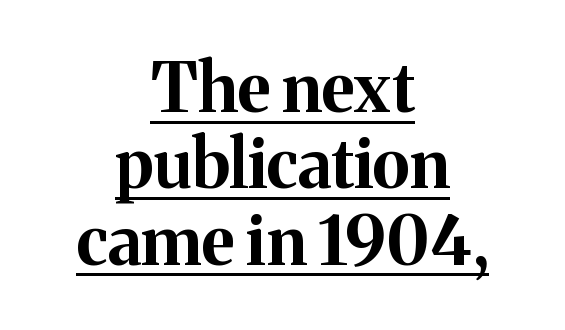
Q: Is the text bold? A: Yes.
Q: Is the text italic (slanted)? A: No, it is upright.
Q: Is the typeface a serif or a sans-serif typeface? A: Serif.
Q: Is the text underlined? A: Yes.
Q: How is the paragraph aligned? A: Centered.
Q: Is the spacing between letters normal or unusually wide? A: Normal.
Q: Is the spacing between lines tight, normal or loose? A: Tight.
Q: Width (condensed, normal, or wide)? A: Normal.
Q: Stroke contrast? A: Medium.
Q: x-height? A: Medium.
Q: Monospaced? A: No.
